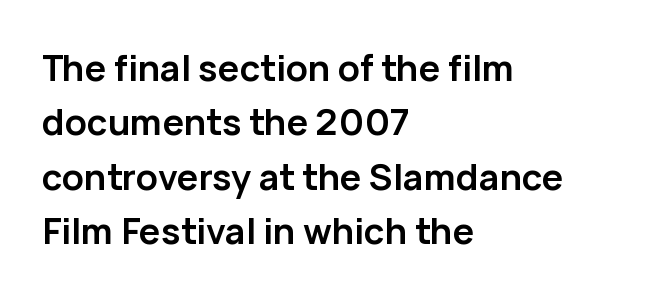
{"serif": "no", "italic": "no", "bold": "yes", "weight": "semibold", "width": "normal", "stroke_contrast": "low", "x_height": "medium", "monospaced": "no", "underline": "no", "align": "left", "line_spacing": "normal", "line_spacing_ratio": 1.51, "letter_spacing": "normal", "letter_spacing_em": 0.0, "glyph_px": 36}
